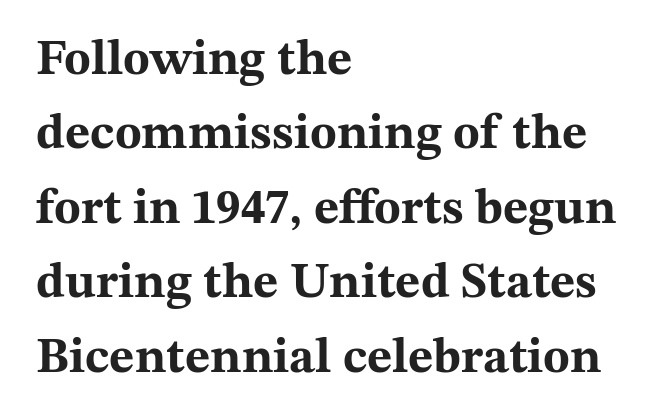
Letterform terminals end in serifs throughout the passage. Nope, not italic — everything's standing straight. The letters advance in unequal steps, a hallmark of proportional type. This sample uses plain, unmodified letter spacing. Line beginnings align vertically; line endings do not. The typesetting leans heavy: a genuine bold.
